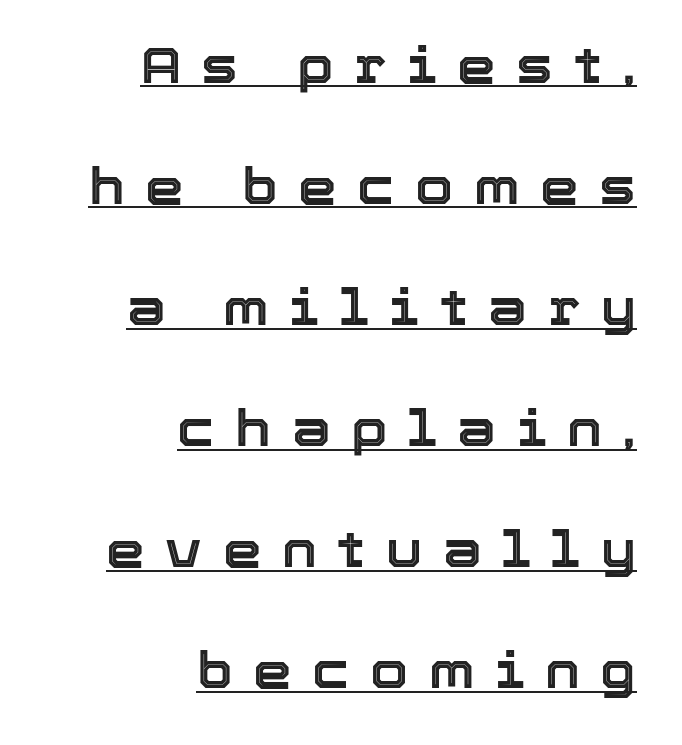
{"italic": "no", "width": "normal", "x_height": "medium", "monospaced": "no", "underline": "yes", "align": "right", "line_spacing": "loose", "line_spacing_ratio": 2.47, "letter_spacing": "wide", "letter_spacing_em": 0.42, "glyph_px": 49}
